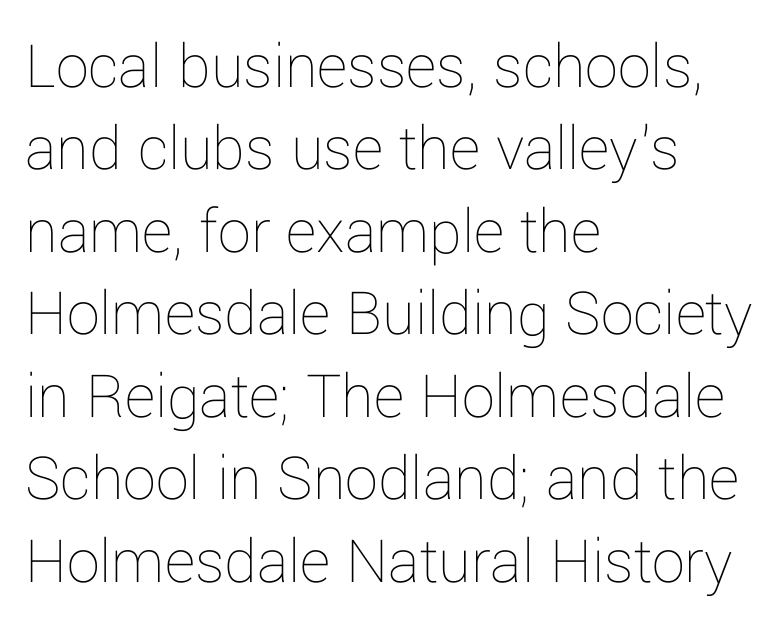
Q: Is the text bold? A: No.
Q: Is the text italic (slanted)? A: No, it is upright.
Q: Is the text underlined? A: No.
Q: How is the paragraph aligned? A: Left-aligned.
Q: Is the spacing between letters normal or unusually wide? A: Normal.
Q: Is the spacing between lines tight, normal or loose? A: Normal.
Q: Width (condensed, normal, or wide)? A: Normal.
Q: Stroke contrast? A: Low.
Q: x-height? A: Medium.
Q: Monospaced? A: No.
